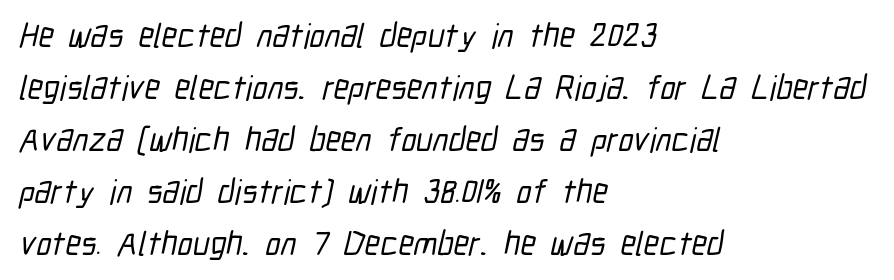
Underlining? Definitely not there. The rag falls on the right side of this text block. Spacing verdict: proportional, widths tailored to each character. Serif or sans? Sans — the stroke terminals are bare.
